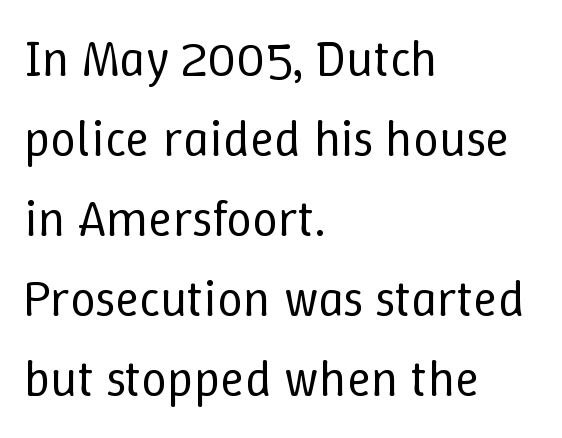
{"italic": "no", "bold": "no", "weight": "regular", "width": "normal", "stroke_contrast": "low", "x_height": "medium", "monospaced": "no", "underline": "no", "align": "left", "line_spacing": "normal", "line_spacing_ratio": 1.57, "letter_spacing": "normal", "letter_spacing_em": 0.0, "glyph_px": 51}
